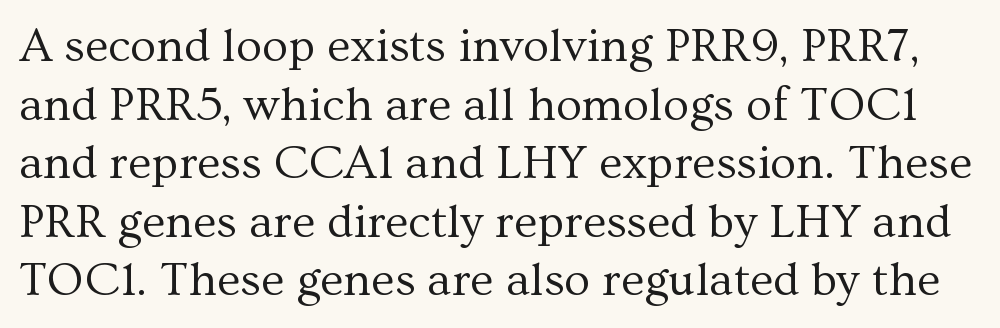
The image shows 48 px regular-weight serif type, upright; set line spacing 1.22x, normal letter spacing, not underlined; medium stroke contrast and a medium x-height.
